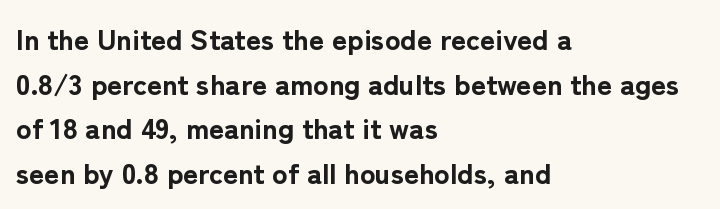
The image shows 29 px bold sans-serif type, upright; set left-aligned, normal line spacing (1.54x), normal letter spacing, not underlined; low stroke contrast and a medium x-height.
